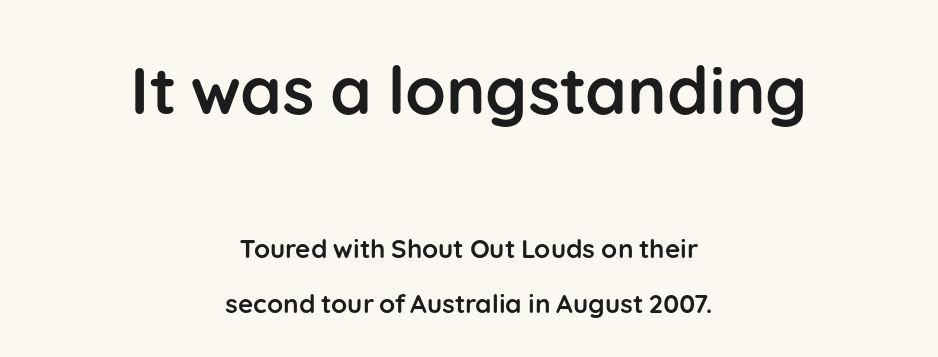
{"serif": "no", "italic": "no", "bold": "yes", "weight": "semibold", "width": "normal", "stroke_contrast": "low", "x_height": "medium", "monospaced": "no", "underline": "no", "align": "center", "line_spacing": "loose", "line_spacing_ratio": 2.11, "letter_spacing": "normal", "letter_spacing_em": 0.0, "larger_block": "first", "size_ratio": 2.54, "glyph_px": 66}
